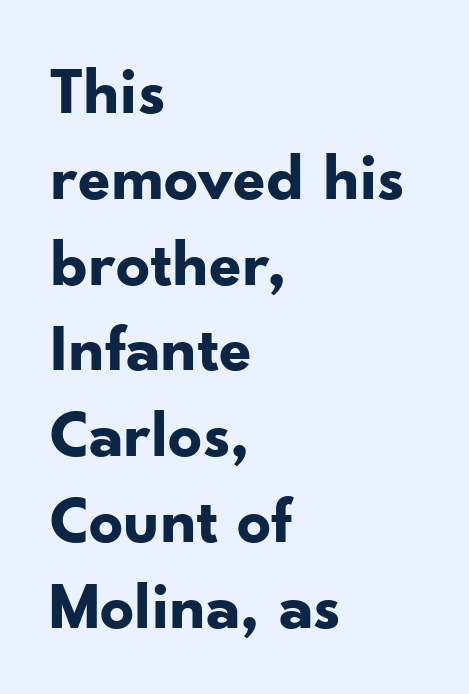
Q: Is the text bold? A: Yes.
Q: Is the text italic (slanted)? A: No, it is upright.
Q: Is the typeface a serif or a sans-serif typeface? A: Sans-serif.
Q: Is the text underlined? A: No.
Q: How is the paragraph aligned? A: Left-aligned.
Q: Is the spacing between letters normal or unusually wide? A: Normal.
Q: Is the spacing between lines tight, normal or loose? A: Normal.
Q: Width (condensed, normal, or wide)? A: Normal.
Q: Stroke contrast? A: Low.
Q: x-height? A: Small.
Q: Monospaced? A: No.
